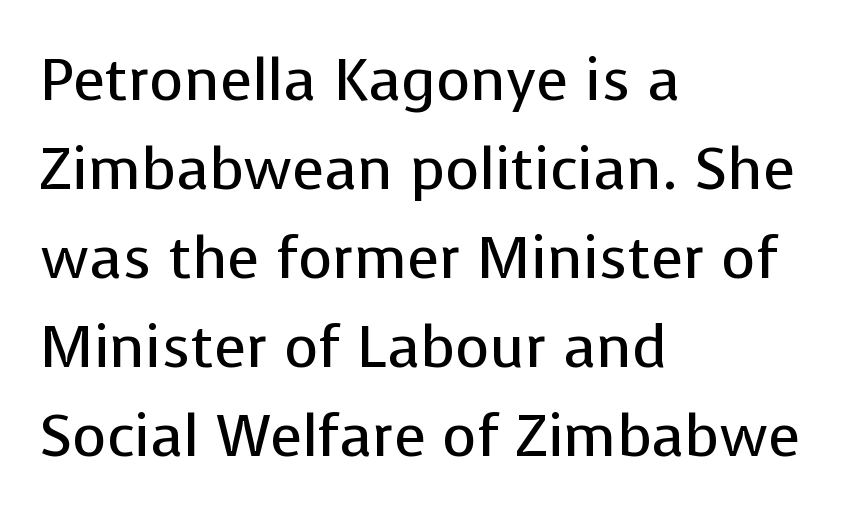
Q: Is the text bold? A: No.
Q: Is the text italic (slanted)? A: No, it is upright.
Q: Is the typeface a serif or a sans-serif typeface? A: Sans-serif.
Q: Is the text underlined? A: No.
Q: How is the paragraph aligned? A: Left-aligned.
Q: Is the spacing between letters normal or unusually wide? A: Normal.
Q: Is the spacing between lines tight, normal or loose? A: Normal.
Q: Width (condensed, normal, or wide)? A: Normal.
Q: Stroke contrast? A: Low.
Q: x-height? A: Medium.
Q: Monospaced? A: No.
